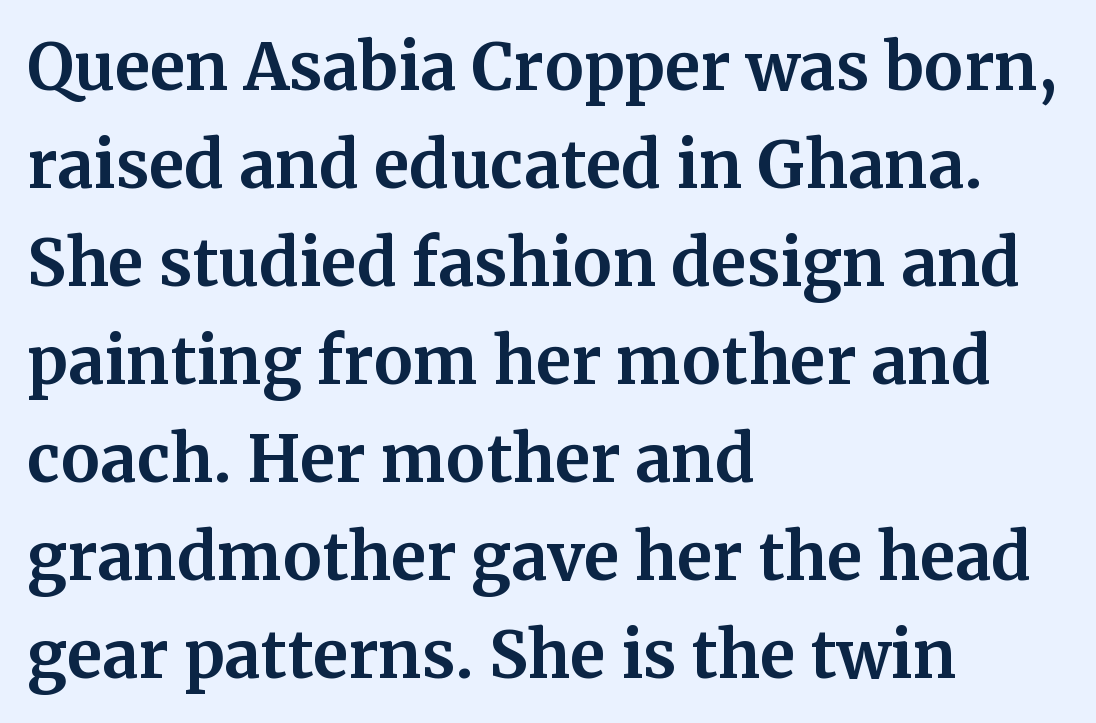
The glyphs have the mass of a bold cut. The area under the type is left untouched. These lines are composed in type with serifs. Upright lettering throughout.
